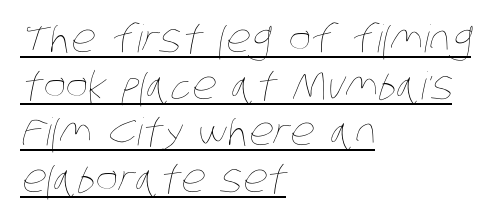
{"bold": "no", "weight": "thin", "width": "condensed", "stroke_contrast": "low", "x_height": "large", "monospaced": "no", "underline": "yes", "align": "left", "line_spacing_ratio": 1.23, "letter_spacing": "normal", "letter_spacing_em": 0.0, "glyph_px": 38}
